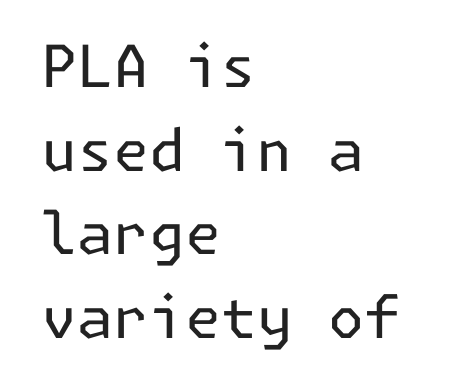
In CSS terms this would be text-align: left. One glance says typical: line gaps are just what's usual. Vertical stems look standard width or narrower in stroke. If you drew a line through each stem, it would be perfectly vertical. Any mark beneath the type? The region is blank. What stands out about the letter spacing? Nothing — it is the standard amount.
